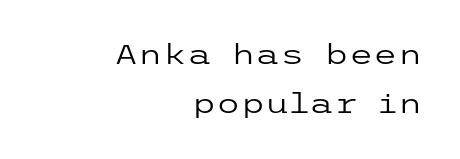
{"serif": "no", "italic": "no", "bold": "no", "weight": "regular", "width": "wide", "stroke_contrast": "low", "x_height": "medium", "underline": "no", "align": "right", "line_spacing_ratio": 1.76, "letter_spacing": "normal", "letter_spacing_em": 0.0, "glyph_px": 28}
